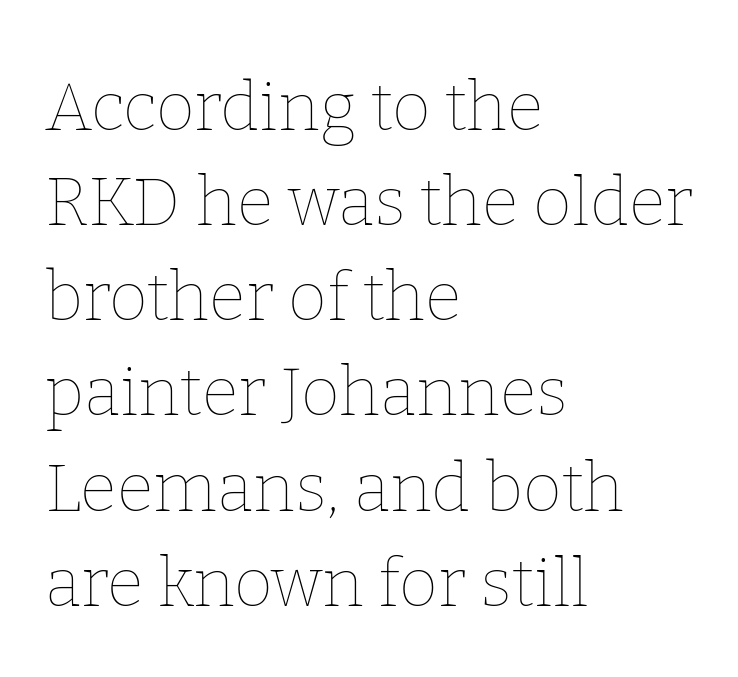
{"italic": "no", "bold": "no", "weight": "thin", "width": "normal", "stroke_contrast": "low", "x_height": "medium", "monospaced": "no", "underline": "no", "align": "left", "line_spacing": "normal", "line_spacing_ratio": 1.42, "letter_spacing": "normal", "letter_spacing_em": 0.0, "glyph_px": 67}
